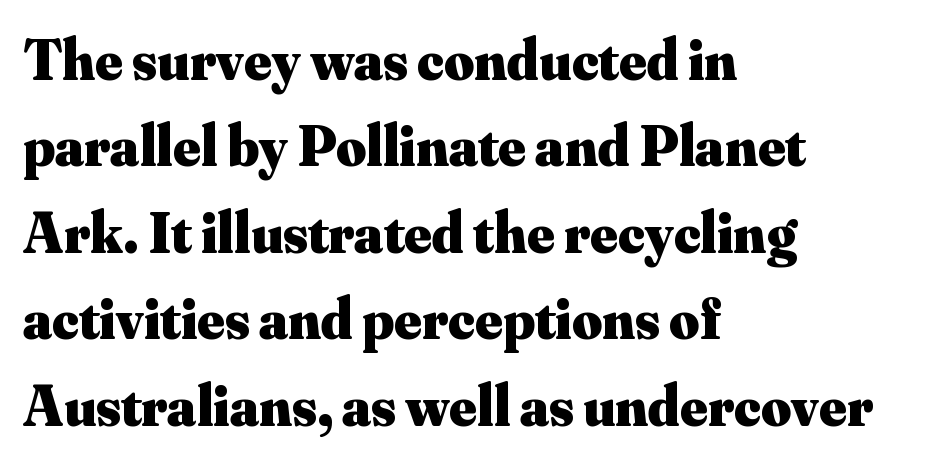
{"serif": "yes", "italic": "no", "bold": "yes", "weight": "heavy", "width": "normal", "stroke_contrast": "medium", "x_height": "small", "monospaced": "no", "underline": "no", "align": "left", "line_spacing": "normal", "line_spacing_ratio": 1.49, "letter_spacing": "normal", "letter_spacing_em": 0.0, "glyph_px": 58}
